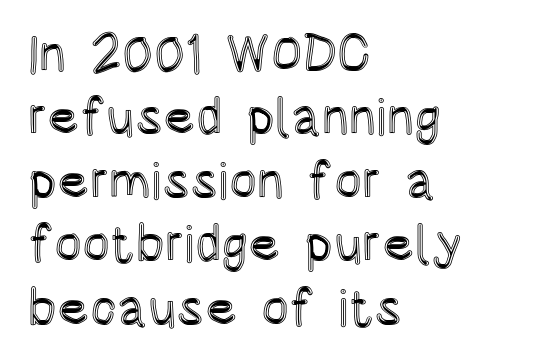
Q: Is the text italic (slanted)? A: No, it is upright.
Q: Is the text underlined? A: No.
Q: How is the paragraph aligned? A: Left-aligned.
Q: Is the spacing between letters normal or unusually wide? A: Normal.
Q: Width (condensed, normal, or wide)? A: Condensed.
Q: x-height? A: Large.
Q: Monospaced? A: No.
